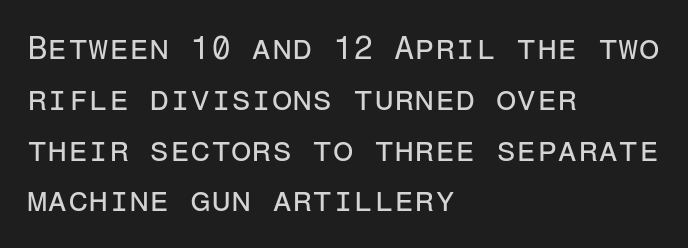
Q: Is the text bold? A: No.
Q: Is the text italic (slanted)? A: No, it is upright.
Q: Is the typeface a serif or a sans-serif typeface? A: Sans-serif.
Q: Is the text underlined? A: No.
Q: How is the paragraph aligned? A: Left-aligned.
Q: Is the spacing between letters normal or unusually wide? A: Normal.
Q: Is the spacing between lines tight, normal or loose? A: Normal.
Q: Width (condensed, normal, or wide)? A: Normal.
Q: Stroke contrast? A: Low.
Q: x-height? A: Medium.
Q: Monospaced? A: Yes.
